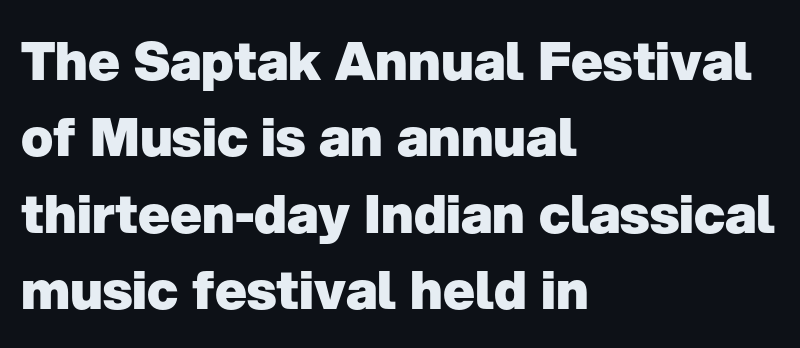
Q: Is the text bold? A: Yes.
Q: Is the text italic (slanted)? A: No, it is upright.
Q: Is the typeface a serif or a sans-serif typeface? A: Sans-serif.
Q: Is the text underlined? A: No.
Q: How is the paragraph aligned? A: Left-aligned.
Q: Is the spacing between letters normal or unusually wide? A: Normal.
Q: Is the spacing between lines tight, normal or loose? A: Normal.
Q: Width (condensed, normal, or wide)? A: Normal.
Q: Stroke contrast? A: Low.
Q: x-height? A: Medium.
Q: Monospaced? A: No.
